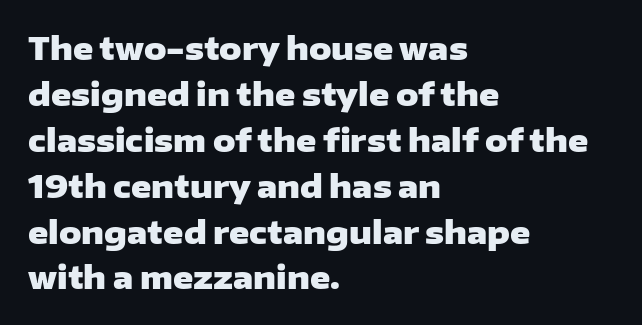
Q: Is the text bold? A: Yes.
Q: Is the text italic (slanted)? A: No, it is upright.
Q: Is the typeface a serif or a sans-serif typeface? A: Sans-serif.
Q: Is the text underlined? A: No.
Q: How is the paragraph aligned? A: Left-aligned.
Q: Is the spacing between letters normal or unusually wide? A: Normal.
Q: Is the spacing between lines tight, normal or loose? A: Normal.
Q: Width (condensed, normal, or wide)? A: Wide.
Q: Stroke contrast? A: Low.
Q: x-height? A: Medium.
Q: Monospaced? A: No.
